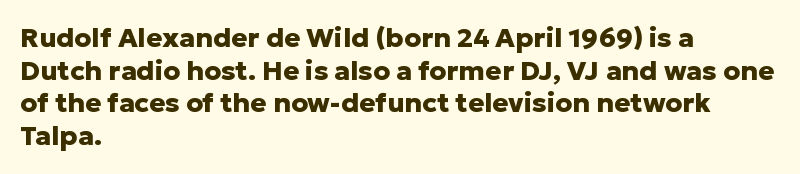
Q: Is the text bold? A: Yes.
Q: Is the text italic (slanted)? A: No, it is upright.
Q: Is the text underlined? A: No.
Q: How is the paragraph aligned? A: Left-aligned.
Q: Is the spacing between letters normal or unusually wide? A: Normal.
